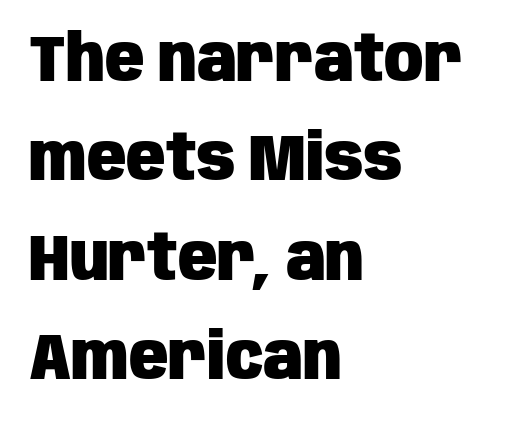
{"serif": "no", "italic": "no", "bold": "yes", "weight": "heavy", "width": "condensed", "stroke_contrast": "low", "x_height": "large", "monospaced": "no", "underline": "no", "align": "left", "line_spacing": "normal", "line_spacing_ratio": 1.53, "letter_spacing": "normal", "letter_spacing_em": 0.0, "glyph_px": 65}
